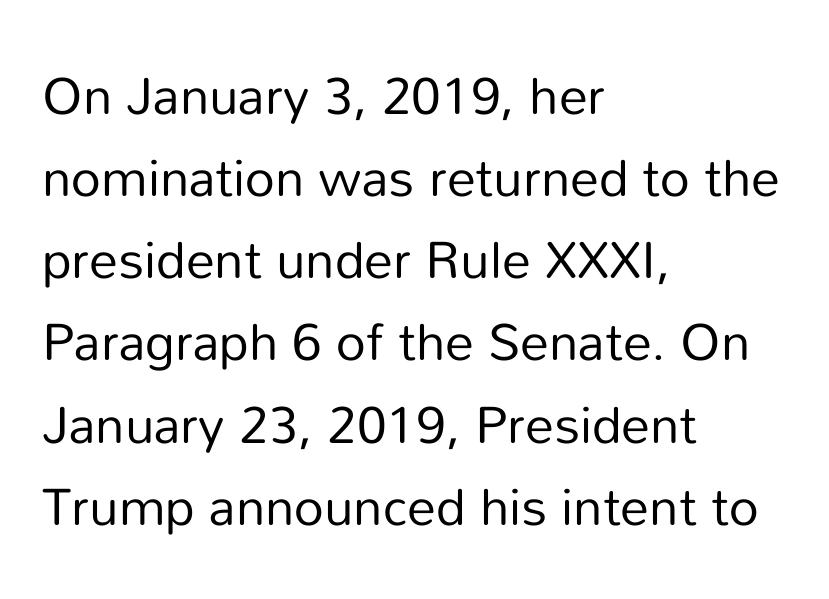
Does the copy run flush right? No — it runs flush left. A typesetter would mark this as roman, not italic. Spacing verdict: proportional, widths tailored to each character. One glance says typical: line gaps are just what's usual.
